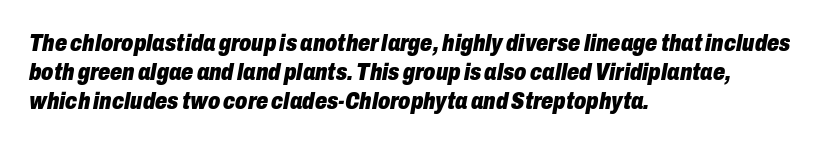
Q: Is the text bold? A: Yes.
Q: Is the text italic (slanted)? A: Yes, it leans right by about 10 degrees.
Q: Is the text underlined? A: No.
Q: How is the paragraph aligned? A: Left-aligned.
Q: Is the spacing between letters normal or unusually wide? A: Normal.
